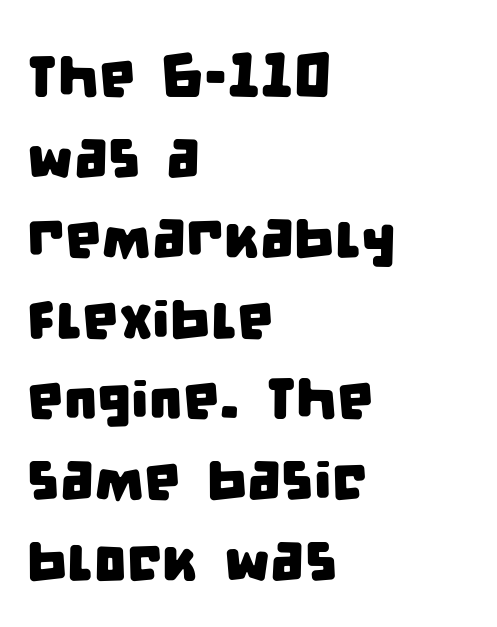
A typesetter would call this zero additional tracking. The face used here is proportionally spaced, like ordinary book or web type. Typeset ragged right — the left edge is the straight one. A clean baseline with only descenders dipping below it. The rows are spaced the way most documents space them.
